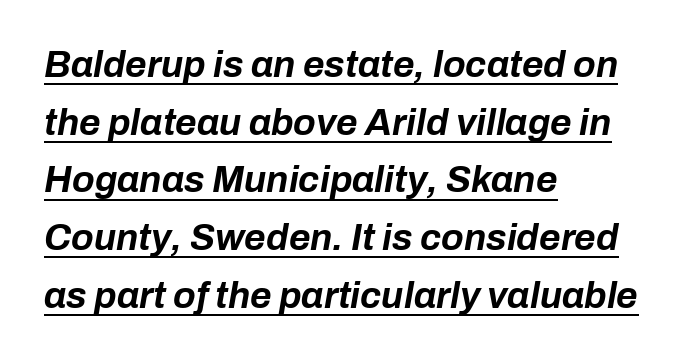
Here the designer chose a conventional face with non-uniform glyph widths. Emphasis by weight is at full strength: bold. Is the letter spacing exaggerated? No — it looks like the ordinary default. A typesetter would mark this as italic. Every row of glyphs begins at an identical x-position on the left. Caption: lettering with a line underneath.
